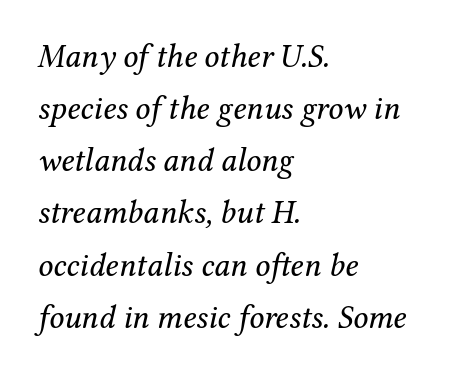
The face used here is proportionally spaced, like ordinary book or web type. The space between consecutive lines is moderate. Slant detected: the letters are inclined. Check where the strokes stop: tiny serifs finish them off. Characters follow at the spacing the type designer built in. The passage shown is not bold in any degree.
